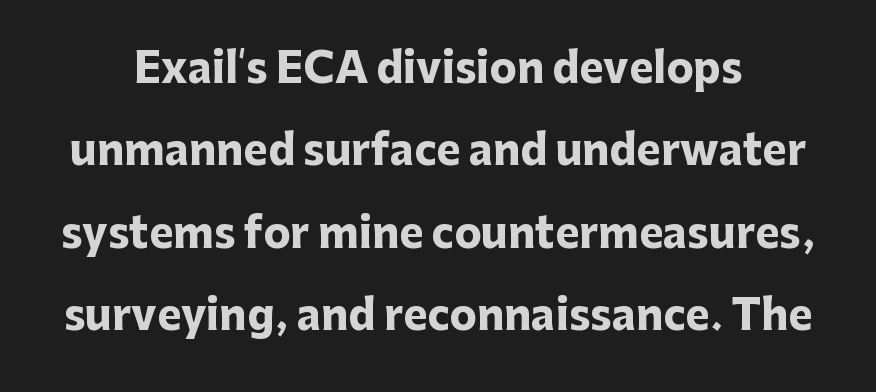
Q: Is the text bold? A: Yes.
Q: Is the text italic (slanted)? A: No, it is upright.
Q: Is the typeface a serif or a sans-serif typeface? A: Sans-serif.
Q: Is the text underlined? A: No.
Q: Is the spacing between letters normal or unusually wide? A: Normal.
Q: Is the spacing between lines tight, normal or loose? A: Loose.
Q: Width (condensed, normal, or wide)? A: Normal.
Q: Stroke contrast? A: Low.
Q: x-height? A: Medium.
Q: Monospaced? A: No.
